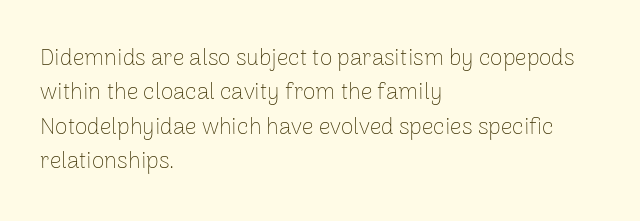
The vertical gap from one line to the next is medium. These lines were composed using upright roman letters. Horizontal alignment here is leftward, the default for most running prose. The gaps between neighbouring characters are ordinary and unremarkable. Weight: regular or lighter.
